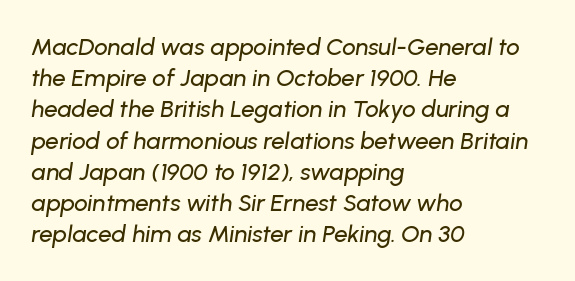
{"italic": "yes", "lean": "right", "slant_degrees": 8, "underline": "no", "align": "left", "line_spacing": "normal", "line_spacing_ratio": 1.3, "letter_spacing": "normal", "letter_spacing_em": 0.0, "glyph_px": 24}
